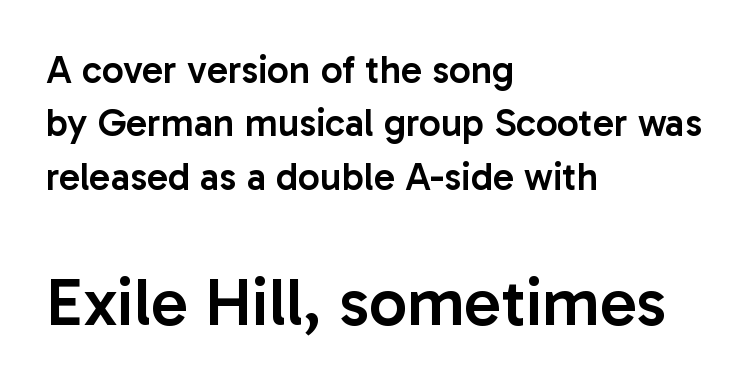
The image shows 68 px semibold sans-serif type, upright; set left-aligned, normal line spacing (1.37x), normal letter spacing, not underlined; the second (bottom) block is 1.74x larger; low stroke contrast and a medium x-height.
